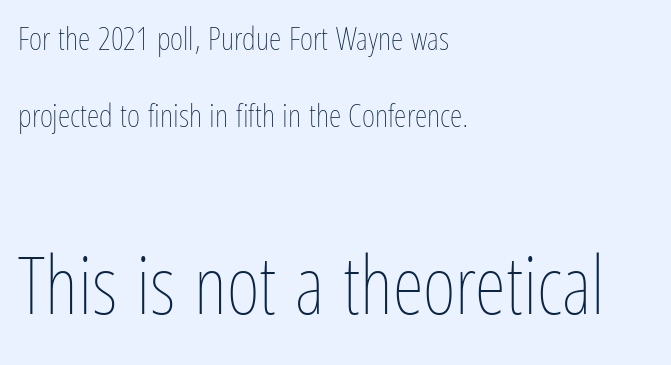
{"italic": "no", "bold": "no", "weight": "thin", "width": "condensed", "stroke_contrast": "low", "x_height": "medium", "monospaced": "no", "underline": "no", "align": "left", "line_spacing": "loose", "line_spacing_ratio": 2.41, "letter_spacing": "normal", "letter_spacing_em": 0.0, "larger_block": "second", "size_ratio": 2.5, "glyph_px": 80}
